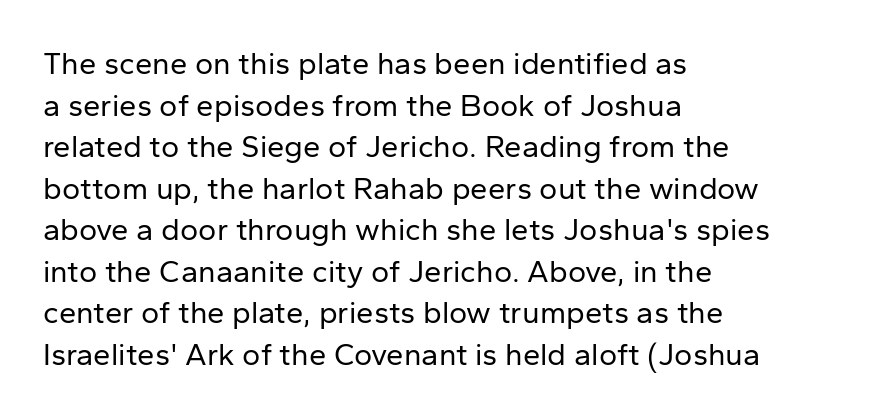
{"serif": "no", "italic": "no", "bold": "no", "weight": "regular", "width": "normal", "stroke_contrast": "low", "x_height": "medium", "monospaced": "no", "underline": "no", "align": "left", "line_spacing": "normal", "line_spacing_ratio": 1.34, "letter_spacing": "normal", "letter_spacing_em": 0.0, "glyph_px": 31}
